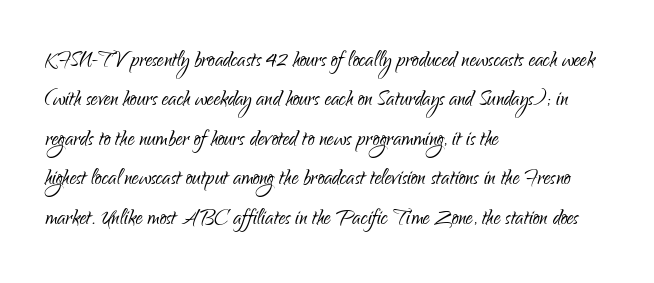
Is the stroke heavy? The answer is a plain regular-or-lighter. The setting favours the left margin, as ordinary paragraphs usually do. Has an underline been added? It has not. Tracking here is standard; glyphs follow each other at the usual distance. Line spacing here is normal.
